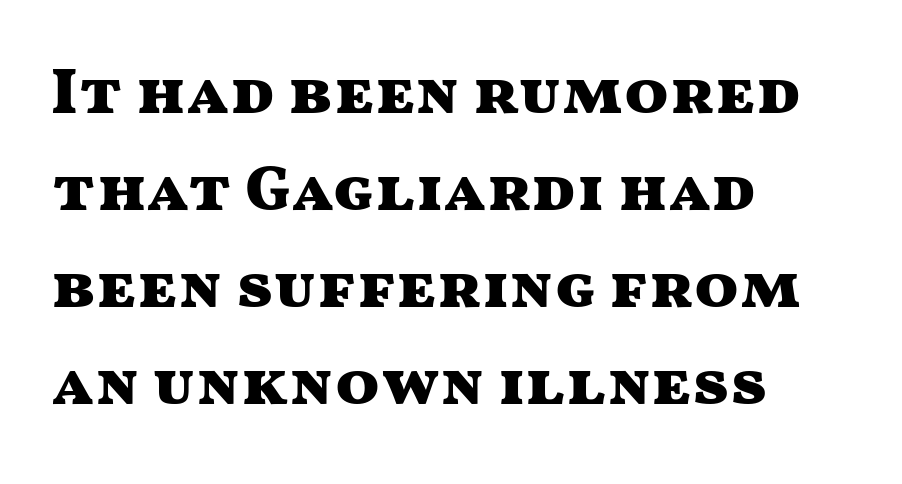
{"serif": "no", "italic": "no", "bold": "yes", "weight": "heavy", "width": "wide", "stroke_contrast": "medium", "x_height": "medium", "monospaced": "no", "underline": "no", "align": "left", "line_spacing": "normal", "line_spacing_ratio": 1.49, "letter_spacing": "normal", "letter_spacing_em": 0.0, "glyph_px": 65}
